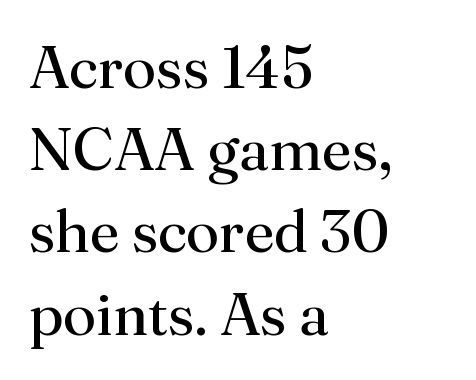
{"serif": "yes", "italic": "no", "bold": "no", "weight": "regular", "width": "normal", "stroke_contrast": "medium", "x_height": "small", "monospaced": "no", "underline": "no", "align": "left", "line_spacing": "normal", "line_spacing_ratio": 1.37, "letter_spacing": "normal", "letter_spacing_em": 0.0, "glyph_px": 60}
